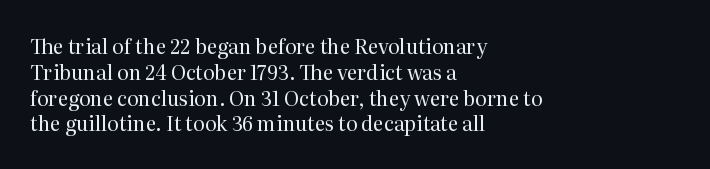
Interline gaps are of average width in this sample. Style check: upright. Tracking here is standard; glyphs follow each other at the usual distance. Stroke mass is kept to a normal reading level or below. Beneath every word, the page is bare. Leftover space on each line is placed entirely after the last word.
